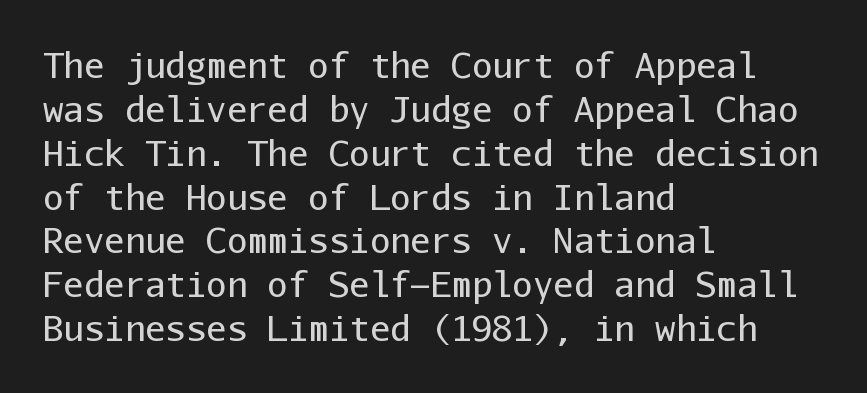
Stem width sits at or under what a default text font uses. This is roman type, the default non-slanted kind. Is the block centered? No — it sits flush against the left margin. The glyphs in this specimen are sans serif.
